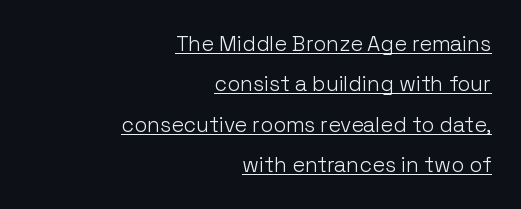
The lettering holds an erect, upright posture throughout. The ragged edge is on the left, which tells us the setting is flush right. Somebody hit Ctrl+U on this one — the words are underlined. Baseline-to-baseline distance is far greater than the letter height. Stems here are at most as thick as an everyday book face. Caption: standard tracking, unaltered.
